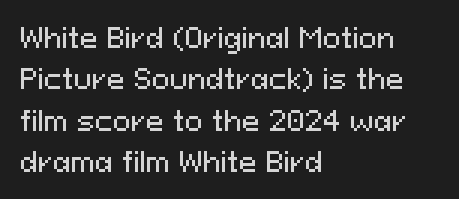
The image shows 27 px text type, upright; set left-aligned, normal line spacing (1.53x), normal letter spacing, not underlined.
